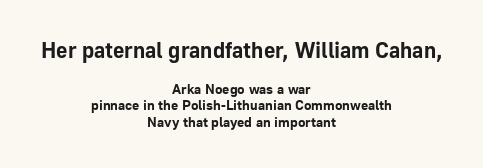
Q: Is the text bold? A: Yes.
Q: Is the text italic (slanted)? A: No, it is upright.
Q: Is the text underlined? A: No.
Q: How is the paragraph aligned? A: Centered.
Q: Is the spacing between letters normal or unusually wide? A: Normal.
Q: Which block of text is set in a larger size, the first (top) or the second (bottom)? A: The first (top) one.
